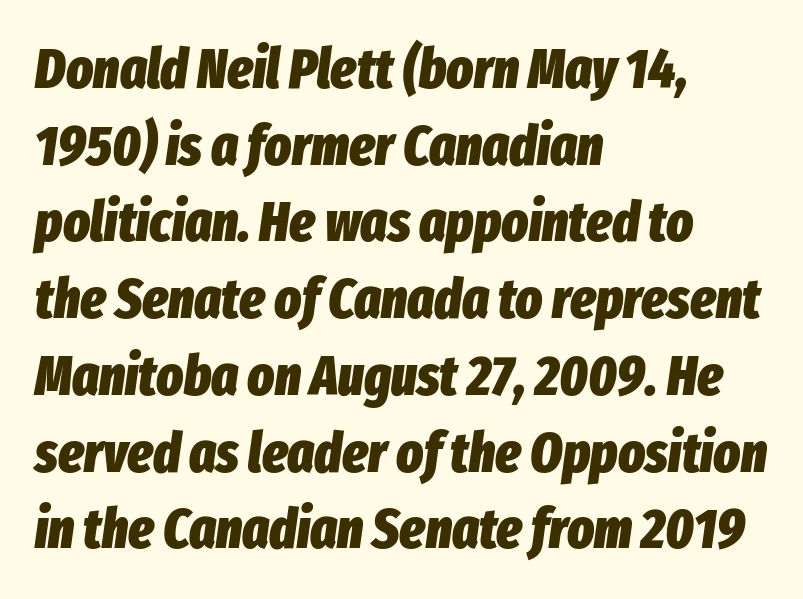
{"italic": "yes", "lean": "right", "slant_degrees": 8, "bold": "yes", "weight": "heavy", "width": "condensed", "stroke_contrast": "low", "x_height": "medium", "monospaced": "no", "underline": "no", "align": "left", "line_spacing": "normal", "line_spacing_ratio": 1.37, "letter_spacing": "normal", "letter_spacing_em": 0.0, "glyph_px": 56}
